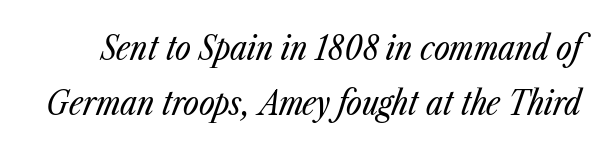
Q: Is the text bold? A: No.
Q: Is the text italic (slanted)? A: Yes, it leans right by about 23 degrees.
Q: Is the text underlined? A: No.
Q: Is the spacing between letters normal or unusually wide? A: Normal.
Q: Is the spacing between lines tight, normal or loose? A: Normal.
Q: Width (condensed, normal, or wide)? A: Condensed.
Q: Stroke contrast? A: Low.
Q: x-height? A: Medium.
Q: Monospaced? A: No.
